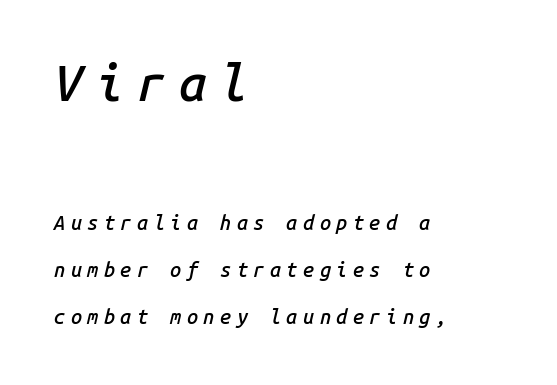
Q: Is the text bold? A: Semi-bold.
Q: Is the text italic (slanted)? A: Yes, it leans right by about 14 degrees.
Q: Is the text underlined? A: No.
Q: How is the paragraph aligned? A: Left-aligned.
Q: Is the spacing between letters normal or unusually wide? A: Unusually wide.
Q: Is the spacing between lines tight, normal or loose? A: Loose.
Q: Which block of text is set in a larger size, the first (top) or the second (bottom)? A: The first (top) one.
Q: Width (condensed, normal, or wide)? A: Normal.
Q: Stroke contrast? A: Low.
Q: x-height? A: Medium.
Q: Monospaced? A: Yes.
